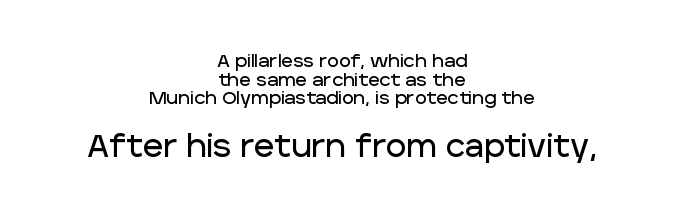
Notice how descenders almost collide with the ascenders below — that's tight leading. The letters advance in unequal steps, a hallmark of proportional type. Are there feet on the stems? There aren't — it's a sans. A centered setting, common on invitations and titles, is used for this passage. The emphasis by scale lands on block number two, below.
